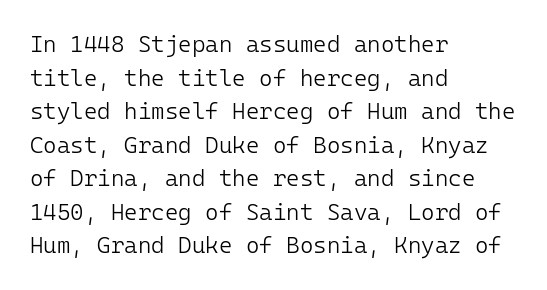
The image shows 23 px text type, upright; set left-aligned, normal line spacing (1.46x), normal letter spacing, not underlined.
